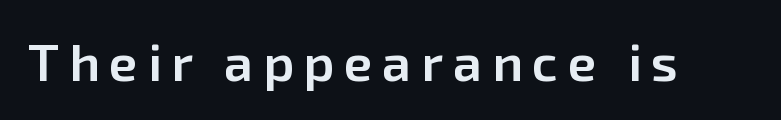
The image shows 52 px semibold sans-serif type, upright; set not underlined; low stroke contrast and a medium x-height.
